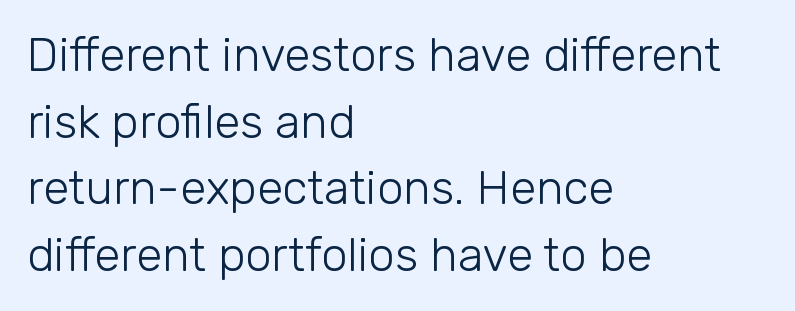
{"serif": "no", "italic": "no", "bold": "no", "weight": "light", "width": "normal", "stroke_contrast": "low", "x_height": "medium", "monospaced": "no", "underline": "no", "align": "left", "line_spacing": "normal", "line_spacing_ratio": 1.42, "letter_spacing": "normal", "letter_spacing_em": 0.0, "glyph_px": 47}
